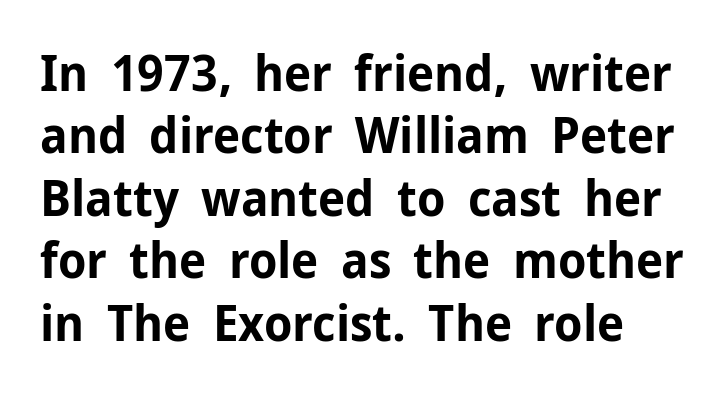
The image shows 50 px bold sans-serif type, upright; set normal line spacing (1.25x), normal letter spacing, not underlined; low stroke contrast and a medium x-height.
